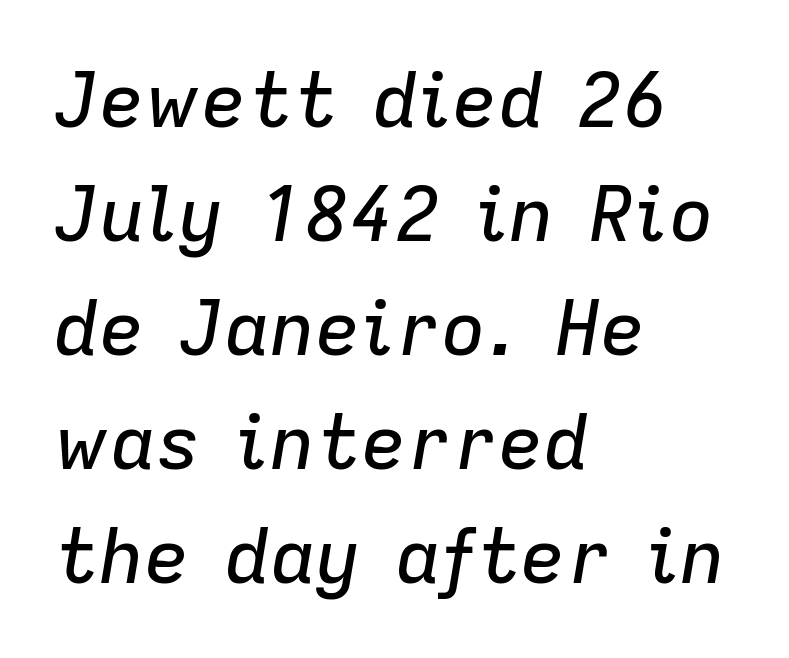
Standard letterfit; no display-style spreading of the glyphs. Has an underline been added? It has not. The text carries the slant typical of an italic or oblique font. Do the characters align in a grid? No, the font is proportional. The rows are spaced the way most documents space them. Visually the block forms a straight wall on the left and a jagged coastline on the right.
